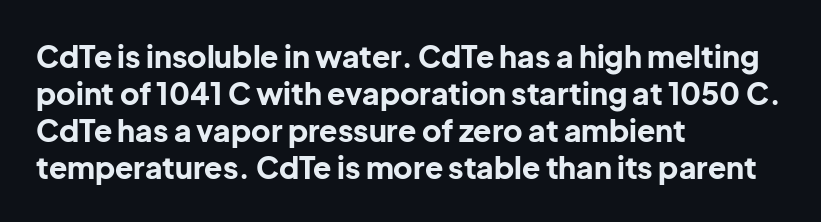
Q: Is the text bold? A: Yes.
Q: Is the text italic (slanted)? A: No, it is upright.
Q: Is the typeface a serif or a sans-serif typeface? A: Sans-serif.
Q: Is the text underlined? A: No.
Q: How is the paragraph aligned? A: Left-aligned.
Q: Is the spacing between letters normal or unusually wide? A: Normal.
Q: Width (condensed, normal, or wide)? A: Normal.
Q: Stroke contrast? A: Low.
Q: x-height? A: Medium.
Q: Monospaced? A: No.
